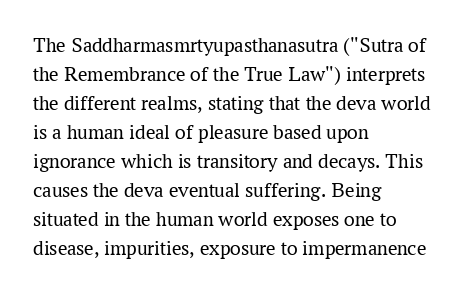
The image shows 21 px text type, upright; set left-aligned, normal line spacing (1.38x), normal letter spacing, not underlined.
